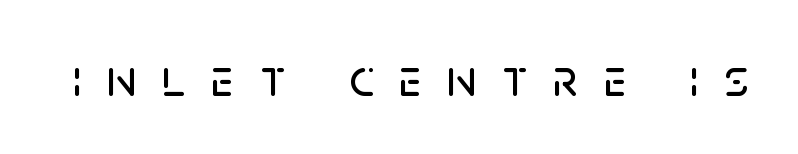
Quick note: not italic, upright. Between one letter and the next there's a generous, obvious gap. Here the designer chose a conventional face with non-uniform glyph widths. Serif or sans? Sans — the stroke terminals are bare. Quick note: underline off.
